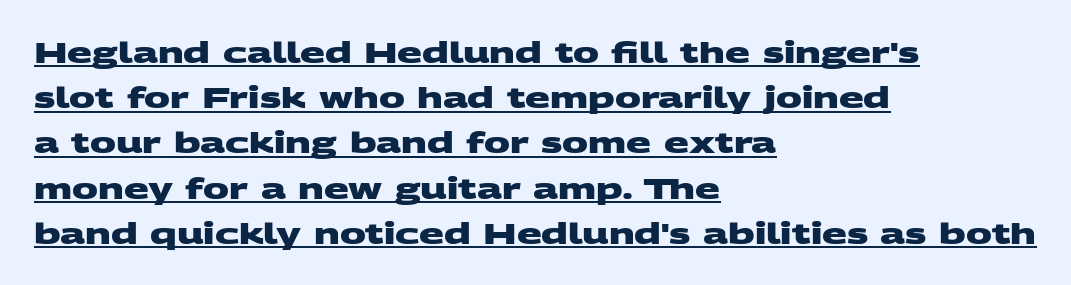
Q: Is the text bold? A: Yes.
Q: Is the typeface a serif or a sans-serif typeface? A: Sans-serif.
Q: Is the text underlined? A: Yes.
Q: How is the paragraph aligned? A: Left-aligned.
Q: Is the spacing between letters normal or unusually wide? A: Normal.
Q: Is the spacing between lines tight, normal or loose? A: Normal.
Q: Width (condensed, normal, or wide)? A: Wide.
Q: Stroke contrast? A: Medium.
Q: x-height? A: Large.
Q: Monospaced? A: No.
